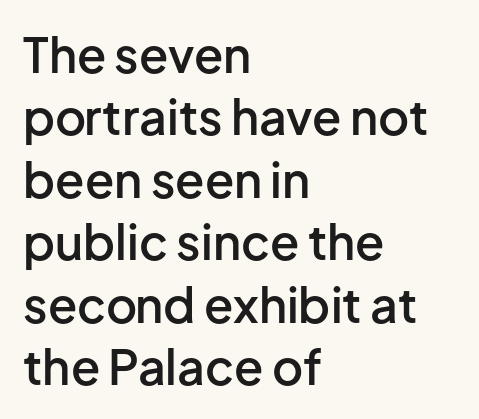
Q: Is the text bold? A: Semi-bold.
Q: Is the text italic (slanted)? A: No, it is upright.
Q: Is the typeface a serif or a sans-serif typeface? A: Sans-serif.
Q: Is the text underlined? A: No.
Q: How is the paragraph aligned? A: Left-aligned.
Q: Is the spacing between letters normal or unusually wide? A: Normal.
Q: Is the spacing between lines tight, normal or loose? A: Normal.
Q: Width (condensed, normal, or wide)? A: Normal.
Q: Stroke contrast? A: Low.
Q: x-height? A: Medium.
Q: Monospaced? A: No.
